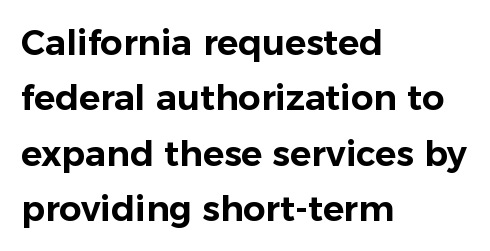
The image shows 35 px sans-serif type, upright; set left-aligned, normal line spacing (1.58x), normal letter spacing, not underlined; low stroke contrast and a medium x-height.
